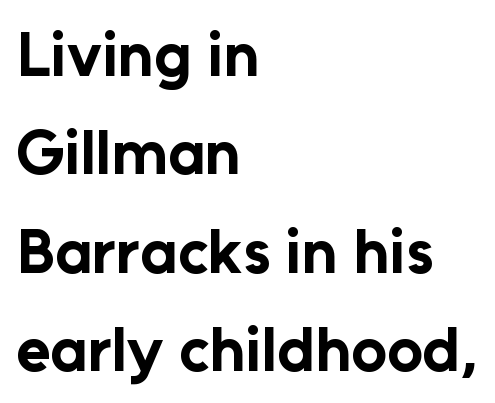
The image shows 63 px bold sans-serif type, upright; set left-aligned, normal line spacing (1.56x), normal letter spacing, not underlined; low stroke contrast and a medium x-height.
